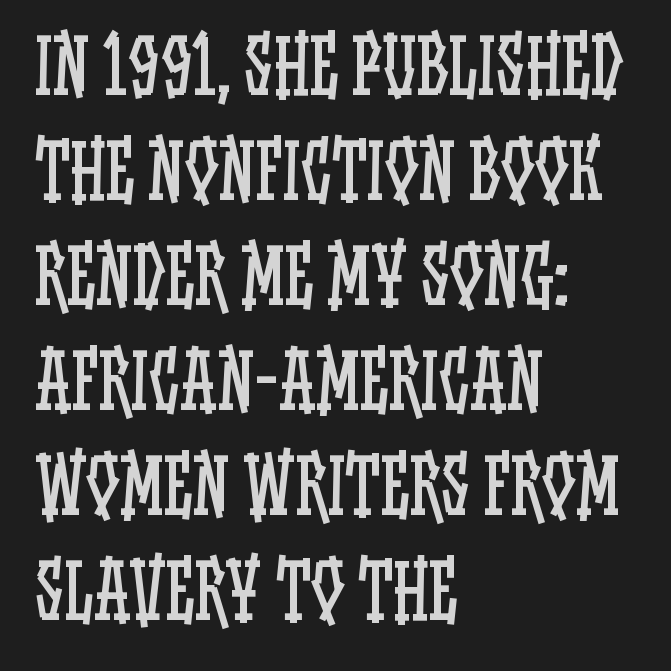
Plain, unruled lines of type. Posture: vertical. No chunkiness to these letters — they're not bold. The passage shown stacks its lines at a standard gap. Think of a printed novel: that variable character pitch is what you see here.
